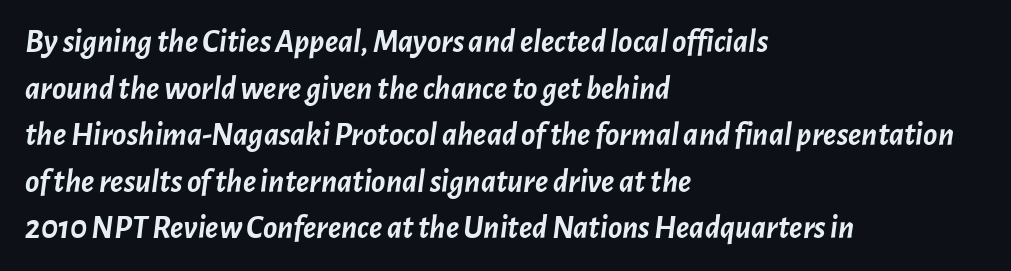
The baseline area is clear. These words are printed bold, with thick strokes throughout. Characters are canted at an angle relative to the baseline's perpendicular. Every row of glyphs begins at an identical x-position on the left. Think of a printed novel: that variable character pitch is what you see here.
